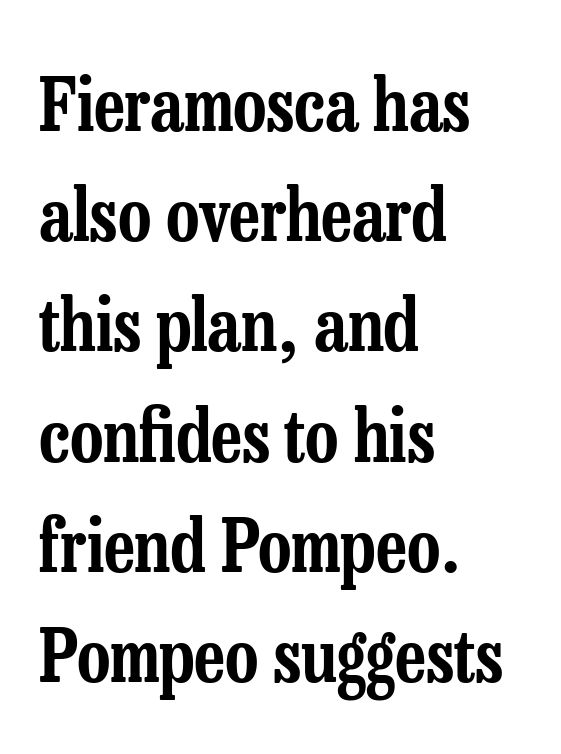
The image shows 73 px condensed serif type, upright; set left-aligned, normal line spacing (1.51x), normal letter spacing, not underlined; low stroke contrast and a medium x-height.
